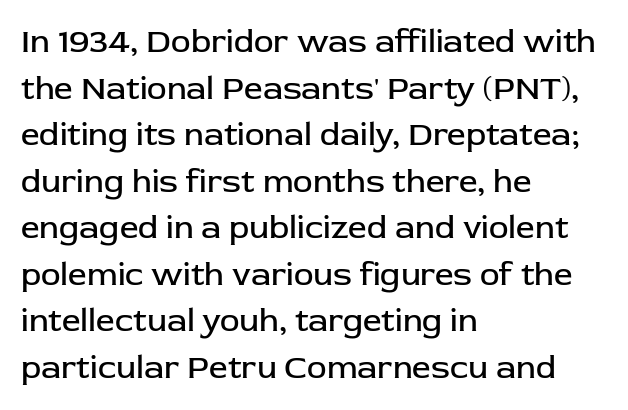
{"serif": "no", "italic": "no", "bold": "no", "weight": "regular", "width": "normal", "stroke_contrast": "low", "x_height": "medium", "monospaced": "no", "underline": "no", "align": "left", "line_spacing": "normal", "line_spacing_ratio": 1.41, "letter_spacing": "normal", "letter_spacing_em": 0.0, "glyph_px": 33}
